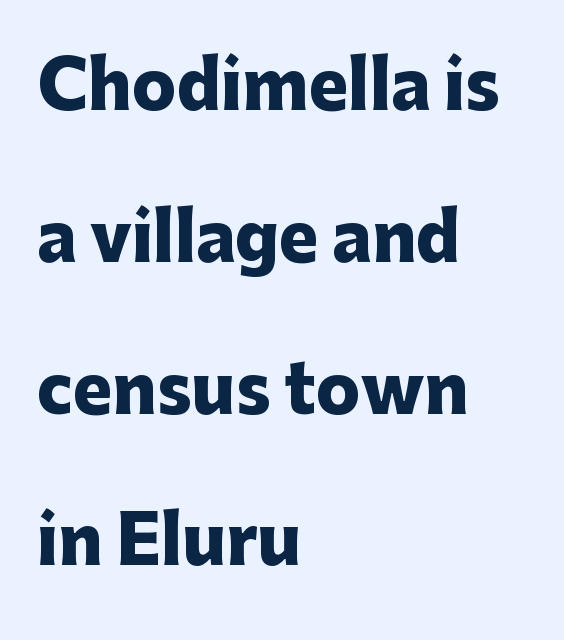
Q: Is the text bold? A: Yes.
Q: Is the text italic (slanted)? A: No, it is upright.
Q: Is the typeface a serif or a sans-serif typeface? A: Sans-serif.
Q: Is the text underlined? A: No.
Q: How is the paragraph aligned? A: Left-aligned.
Q: Is the spacing between letters normal or unusually wide? A: Normal.
Q: Is the spacing between lines tight, normal or loose? A: Loose.
Q: Width (condensed, normal, or wide)? A: Normal.
Q: Stroke contrast? A: Low.
Q: x-height? A: Medium.
Q: Monospaced? A: No.
